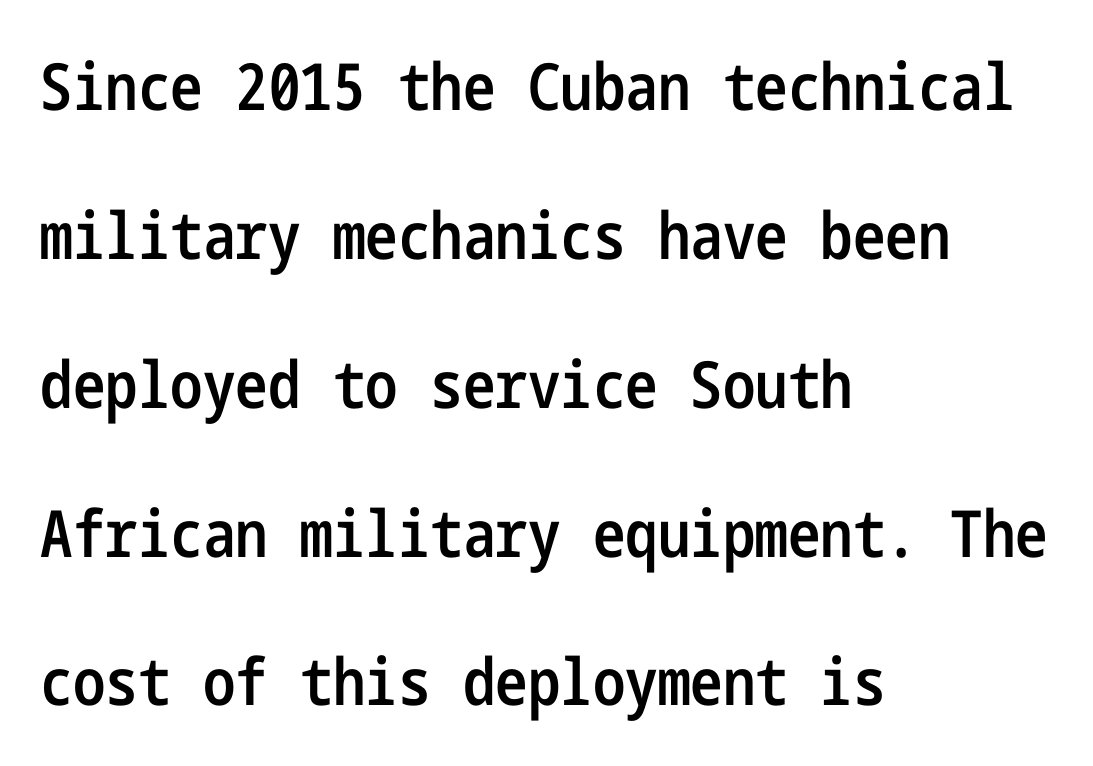
Q: Is the text bold? A: Semi-bold.
Q: Is the text italic (slanted)? A: No, it is upright.
Q: Is the typeface a serif or a sans-serif typeface? A: Sans-serif.
Q: Is the text underlined? A: No.
Q: How is the paragraph aligned? A: Left-aligned.
Q: Is the spacing between letters normal or unusually wide? A: Normal.
Q: Is the spacing between lines tight, normal or loose? A: Loose.
Q: Width (condensed, normal, or wide)? A: Condensed.
Q: Stroke contrast? A: Low.
Q: x-height? A: Medium.
